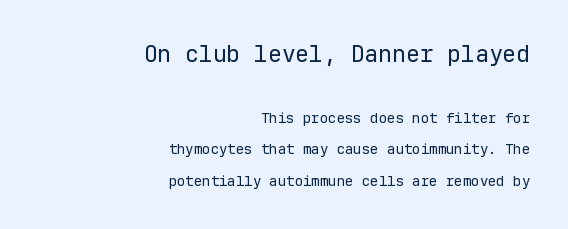
Size hierarchy here favors the leading block over the trailing one. Layout note: lines flush right. This is the regular roman posture of the typeface. Is the letter spacing exaggerated? No — it looks like the ordinary default. Is there much room between lines? Yes — plenty of vertical air separates them.
